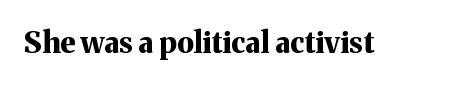
The image shows 29 px bold serif type, upright; set normal letter spacing, not underlined; medium stroke contrast and a medium x-height.
